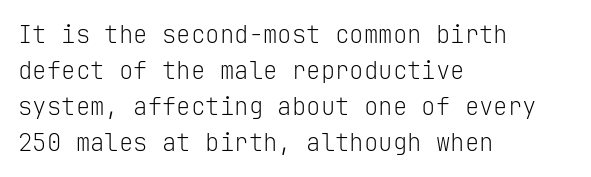
{"italic": "no", "bold": "no", "underline": "no", "align": "left", "line_spacing": "normal", "line_spacing_ratio": 1.5, "letter_spacing": "normal", "letter_spacing_em": 0.0, "glyph_px": 24}
